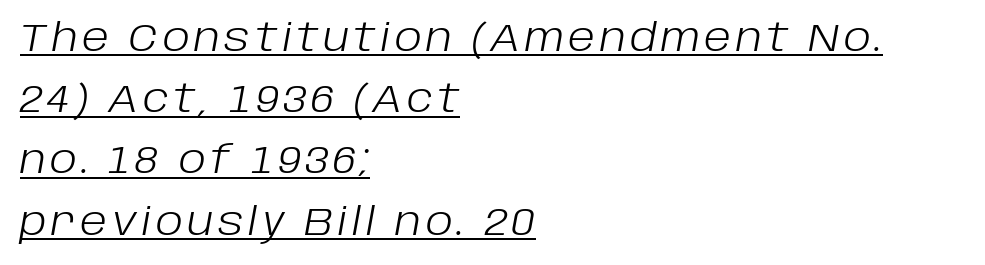
The lines in this sample share a left origin and differ only in where they stop. Vertical stems look standard width or narrower in stroke. A typesetter would call this proportional, since set widths differ per character. Somebody hit Ctrl+U on this one — the words are underlined. Posture: slanted.
